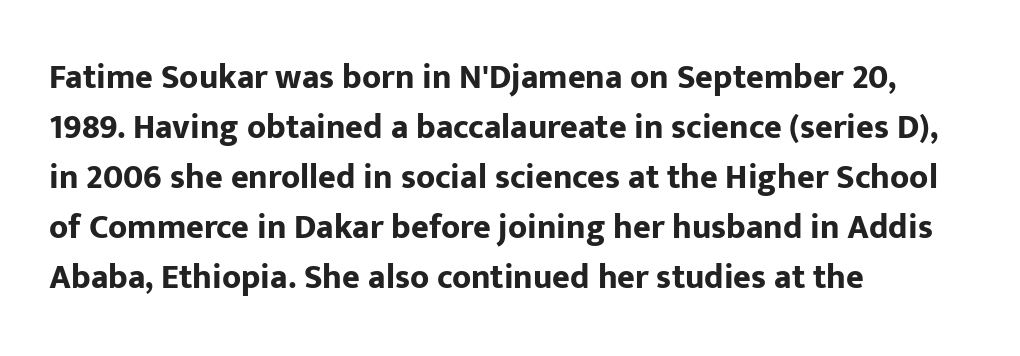
Looks like regular typesetting: each glyph gets only the width it needs. These lines are set flush left with a ragged right edge. The face used here is a sans, in the tradition of grotesques and geometrics. The rendering keeps characters at their native spacing. Characters remain perfectly vertical along every line. The lines sit at an ordinary, default distance from one another.
